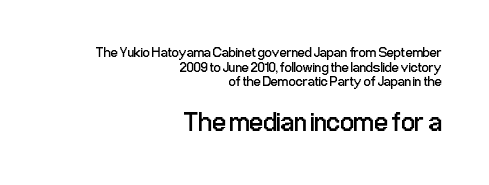
You could barely slide anything between these rows. The paragraph shown leans on its right margin. Whoever set this made the second block the dominant, larger element. Characters remain perfectly vertical along every line. Heaviness? Minimal to ordinary, like unemphasized prose. The passage shown is not underscored anywhere.
